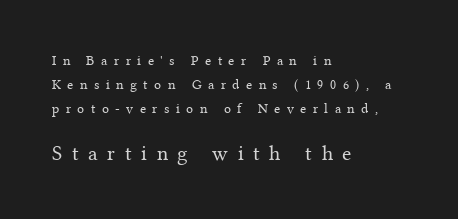
The image shows 21 px text type, upright; set left-aligned, line spacing 1.73x, unusually wide letter spacing (+0.46 em), not underlined; the second (bottom) block is 1.5x larger.
